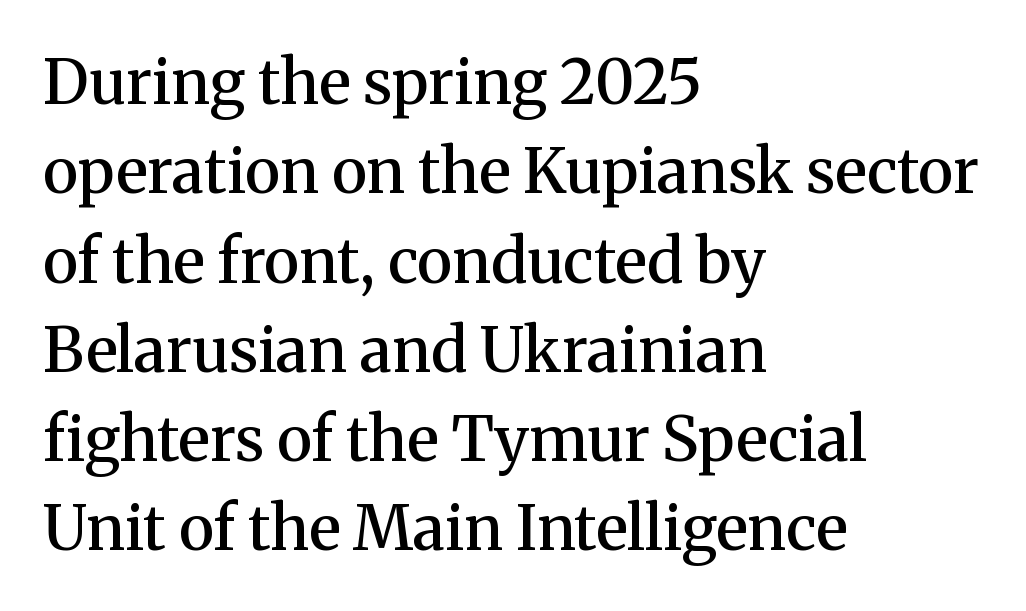
A typesetter would mark this as roman, not italic. The characters display serif detailing at their extremities. Notice how descenders clear the ascenders below comfortably — that's standard leading. These lines stack with their left ends in a neat column. Letters rest on an invisible, unmarked baseline.
